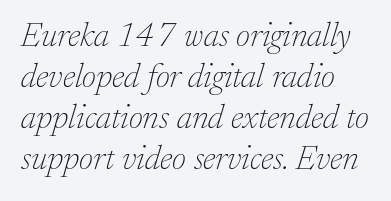
The image shows 34 px thin serif type, italic (leaning right); set left-aligned, line spacing 1.21x, normal letter spacing, not underlined; low stroke contrast and a medium x-height.
